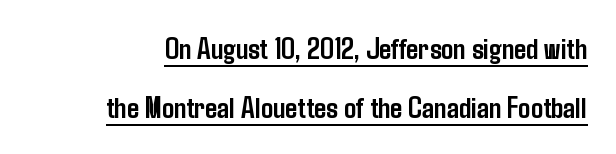
{"serif": "no", "italic": "no", "bold": "yes", "weight": "semibold", "width": "condensed", "stroke_contrast": "low", "x_height": "medium", "monospaced": "no", "underline": "yes", "line_spacing": "loose", "line_spacing_ratio": 1.98, "letter_spacing": "normal", "letter_spacing_em": 0.0, "glyph_px": 30}
